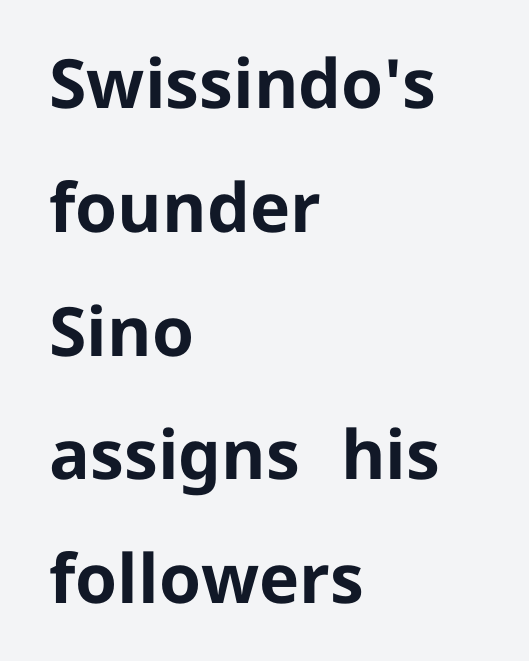
You can tell it's not italic because the verticals are truly vertical. These lines are rendered in a variable-pitch font. Note: no serifs on the glyphs. You could call the tracking neutral — neither tight nor loose. I'd describe the lettering as bold — thick and assertive. This rendering features lettering with no underline.
